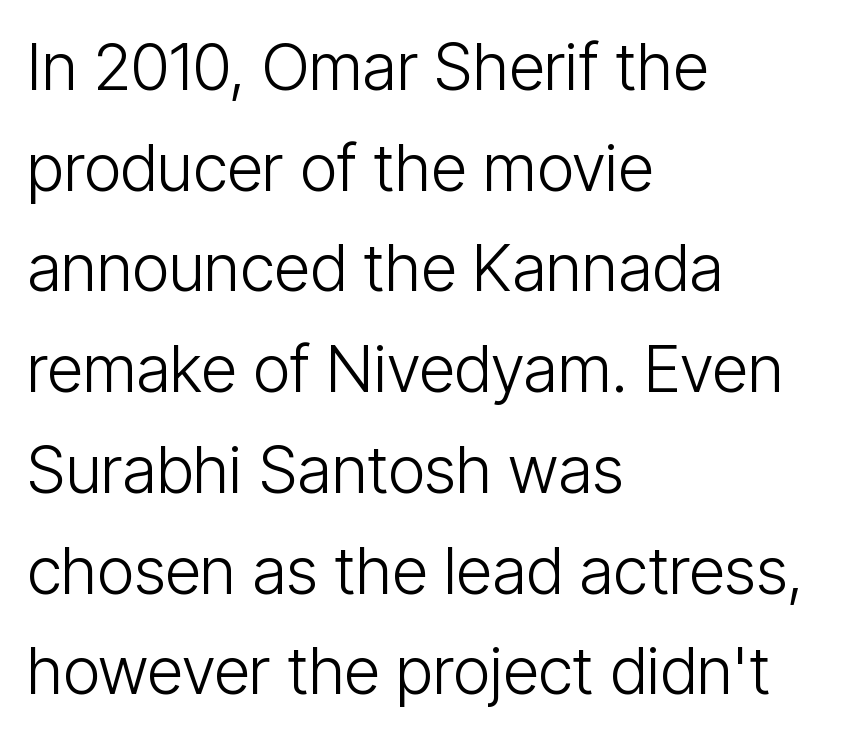
Letter spacing: default. Vertical spacing — default. Note the varied advance widths — an 'i' is clearly narrower than an 'm'. The rag falls on the right side of this text block. Weight: in the light-to-regular range. The type sits square on the baseline with zero lean.
